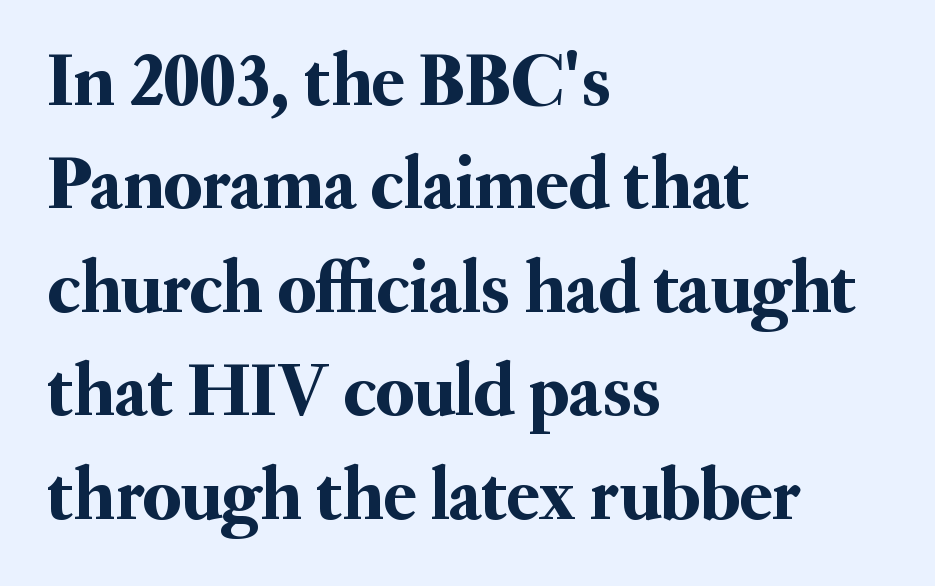
The image shows 75 px serif type, upright; set left-aligned, normal line spacing (1.38x), normal letter spacing, not underlined; medium stroke contrast and a small x-height.
